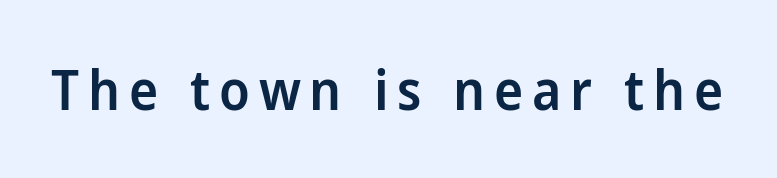
Nope, not italic — everything's standing straight. The typeface chosen for these lines omits serifs. The rendering uses natural spacing where letterforms have individual widths. In terms of weight, the rendering is demibold, just under bold. Beneath every word, the page is bare.
